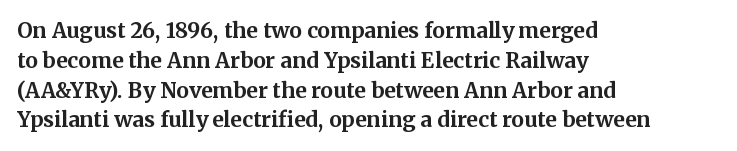
Q: Is the text bold? A: Yes.
Q: Is the text italic (slanted)? A: No, it is upright.
Q: Is the text underlined? A: No.
Q: How is the paragraph aligned? A: Left-aligned.
Q: Is the spacing between letters normal or unusually wide? A: Normal.
Q: Is the spacing between lines tight, normal or loose? A: Normal.
